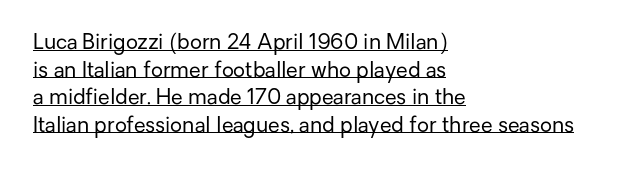
{"italic": "no", "bold": "no", "underline": "yes", "align": "left", "line_spacing": "normal", "line_spacing_ratio": 1.31, "letter_spacing": "normal", "letter_spacing_em": 0.0, "glyph_px": 21}
